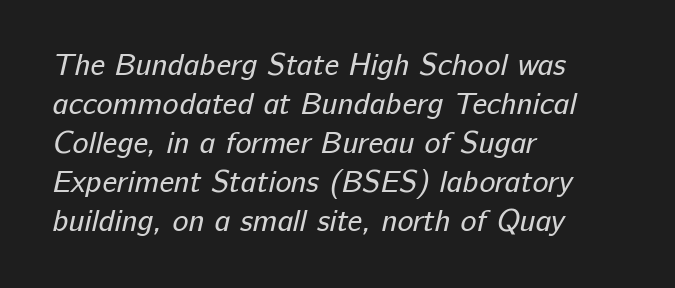
{"serif": "no", "bold": "no", "weight": "regular", "width": "normal", "stroke_contrast": "low", "x_height": "medium", "monospaced": "no", "underline": "no", "align": "left", "line_spacing": "normal", "line_spacing_ratio": 1.3, "letter_spacing": "normal", "letter_spacing_em": 0.0, "glyph_px": 30}
